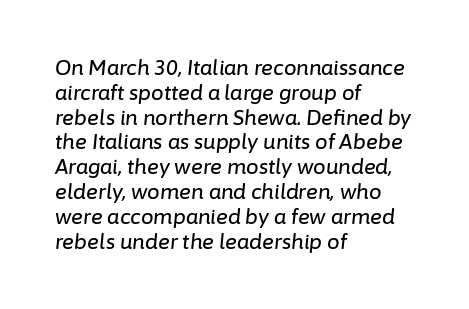
{"italic": "yes", "lean": "right", "slant_degrees": 6, "underline": "no", "align": "left", "line_spacing_ratio": 1.24, "letter_spacing": "normal", "letter_spacing_em": 0.0, "glyph_px": 20}
